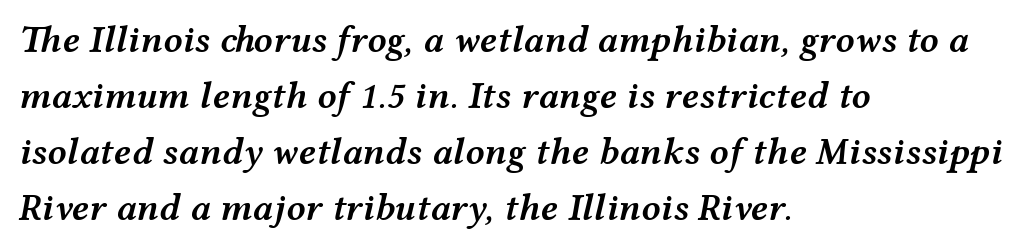
Q: Is the text bold? A: Semi-bold.
Q: Is the text italic (slanted)? A: Yes, it leans right by about 12 degrees.
Q: Is the text underlined? A: No.
Q: How is the paragraph aligned? A: Left-aligned.
Q: Is the spacing between letters normal or unusually wide? A: Normal.
Q: Is the spacing between lines tight, normal or loose? A: Normal.
Q: Width (condensed, normal, or wide)? A: Wide.
Q: Stroke contrast? A: Medium.
Q: x-height? A: Medium.
Q: Monospaced? A: No.
